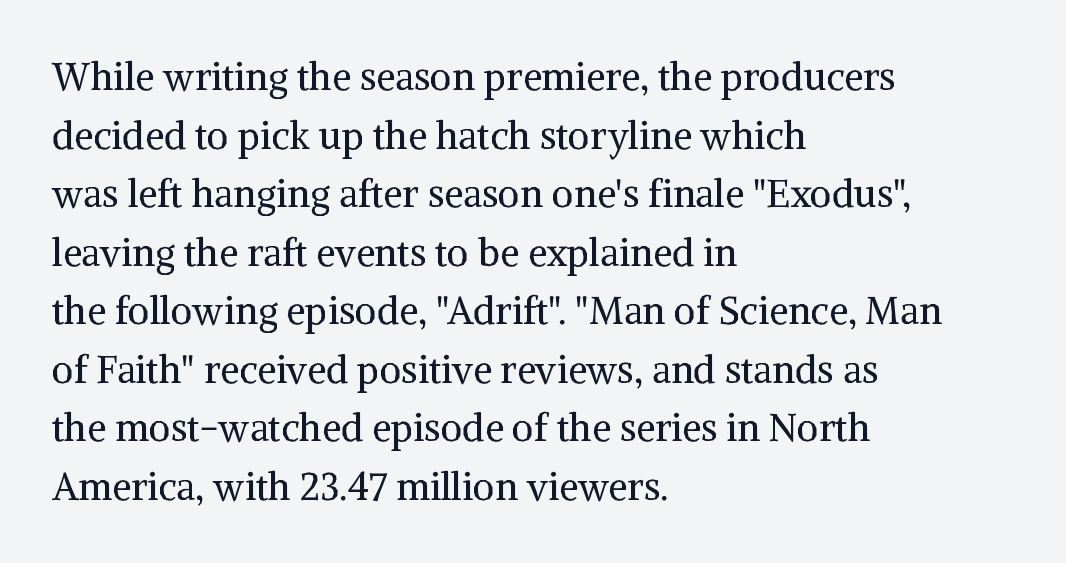
{"serif": "yes", "italic": "no", "bold": "no", "weight": "regular", "width": "normal", "stroke_contrast": "medium", "x_height": "medium", "monospaced": "no", "underline": "no", "align": "left", "line_spacing": "normal", "line_spacing_ratio": 1.54, "letter_spacing": "normal", "letter_spacing_em": 0.0, "glyph_px": 38}
